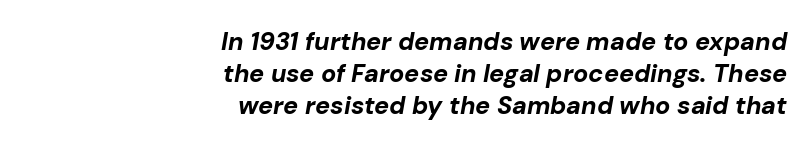
The image shows 25 px bold type, italic (leaning right); set right-aligned, normal line spacing (1.29x), normal letter spacing, not underlined.
